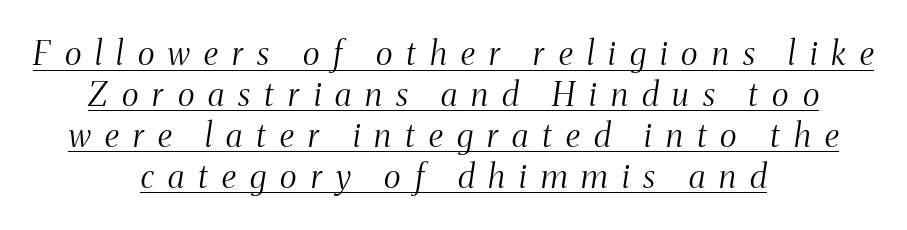
Q: Is the text bold? A: No.
Q: Is the text italic (slanted)? A: Yes, it leans right by about 8 degrees.
Q: Is the typeface a serif or a sans-serif typeface? A: Serif.
Q: Is the text underlined? A: Yes.
Q: How is the paragraph aligned? A: Centered.
Q: Is the spacing between letters normal or unusually wide? A: Unusually wide.
Q: Width (condensed, normal, or wide)? A: Condensed.
Q: Stroke contrast? A: Medium.
Q: x-height? A: Medium.
Q: Monospaced? A: No.
